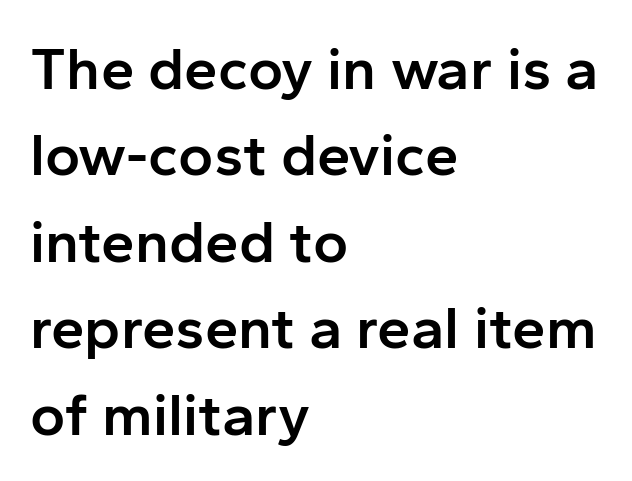
The passage shown is typed in a proportional face where columns would drift. Baseline-to-baseline distance is the conventional proportion of letter height. Look at the bottom of the vertical strokes: they stop flat, with no serifs. Weight: semibold (demi). Observe the ordinary spacing: letters are neighbours, not strangers.
